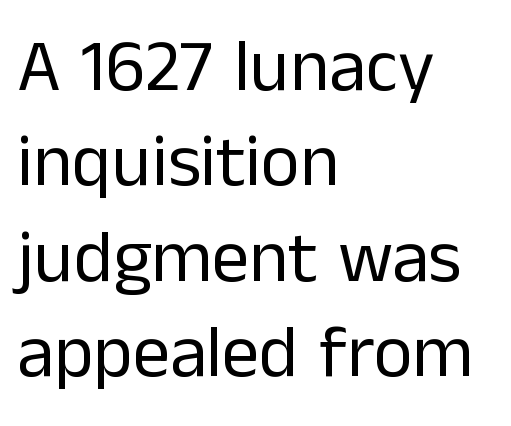
The image shows 74 px regular-weight sans-serif type, upright; set left-aligned, normal line spacing (1.29x), normal letter spacing, not underlined; low stroke contrast and a medium x-height.
